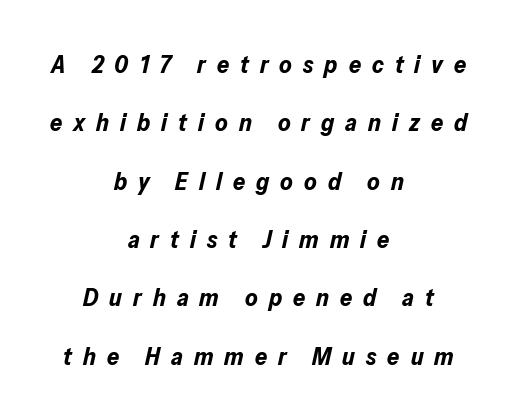
You could only call the tracking loose — the letters float apart. Nobody drew a line under any word here. The sample has been set heavy, in full bold. In CSS terms this would be text-align: center.
